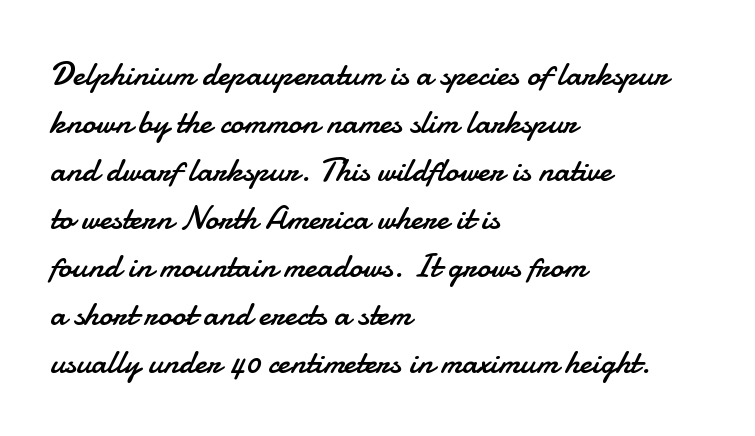
Is this a fixed-width face? No — the glyphs have proportional, varying widths. Interline gaps are of average width in this sample. The passage is arranged the way most books set body copy — flush left. Beneath every word, the page is bare.
